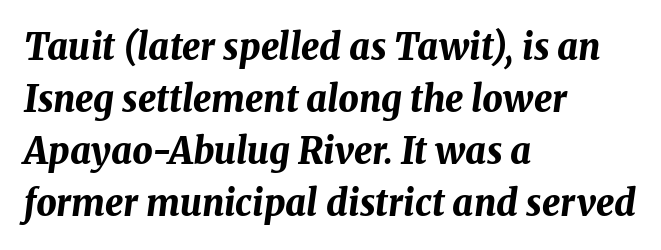
The specimen reads as italic at a glance. The space directly below the letters is spotless. There is no visible air inserted between adjacent glyphs. Varying glyph widths throughout — classic text-font behaviour. Each new line begins a customary step beneath the previous one.
